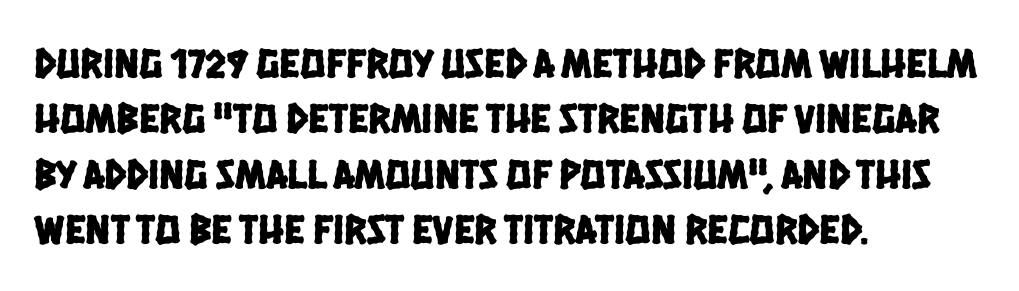
Reading down the column, the eye jumps a familiar distance to each next line. A clean baseline with only descenders dipping below it. This sample has the flowing, uneven cadence of proportional lettering. Caption: standard tracking, unaltered. No feet cap the strokes, marking this as sans-serif type. Caption: multi-line text, flush left, ragged right.
